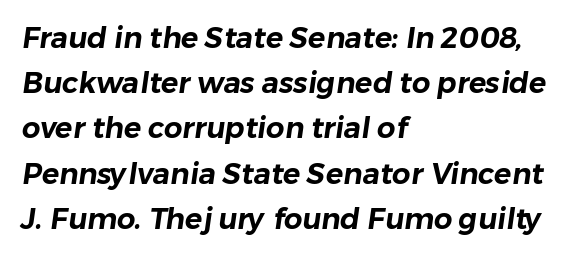
This sample is left-justified, so line endings fall wherever the words run out. This is sans-serif lettering, the kind often seen on screens and signage. Baseline-to-baseline distance is the conventional proportion of letter height. Each letter keeps its own natural width here, so spacing adapts to shape. Each row of text sits above clean, open space. Standard letterfit; no display-style spreading of the glyphs.
